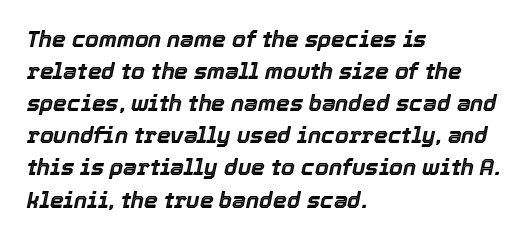
The tracking reads as untouched default to a designer's eye. Each row of text sits above clean, open space. The axis of the letterforms is tilted away from vertical. Left-aligned paragraph, ragged on the right.
